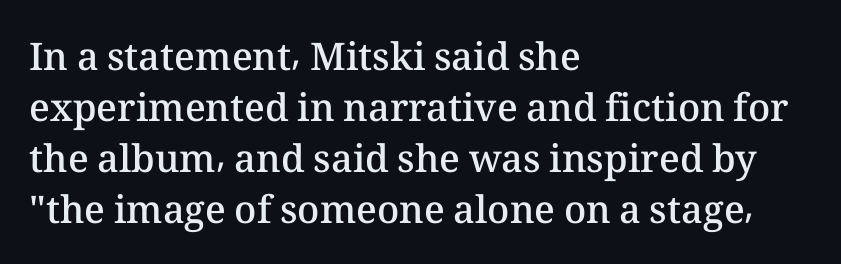
The image shows 38 px semibold type, upright; set left-aligned, normal line spacing (1.34x), normal letter spacing, not underlined; medium stroke contrast and a medium x-height.
